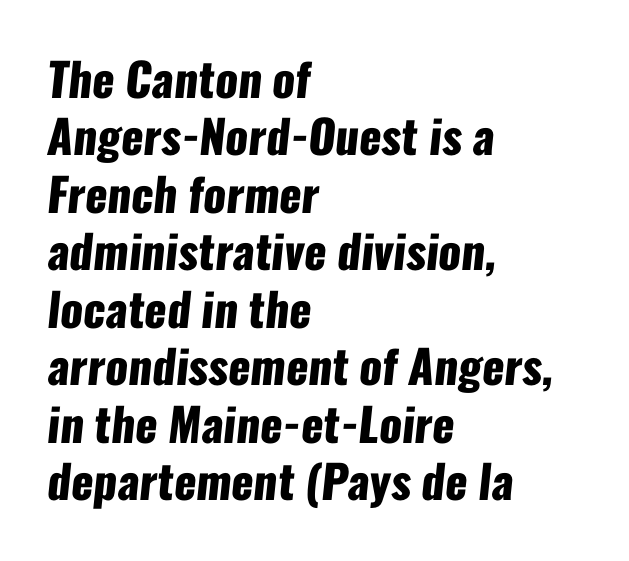
The image shows 46 px heavy, condensed sans-serif type; set left-aligned, normal line spacing (1.25x), normal letter spacing, not underlined; low stroke contrast and a medium x-height.
